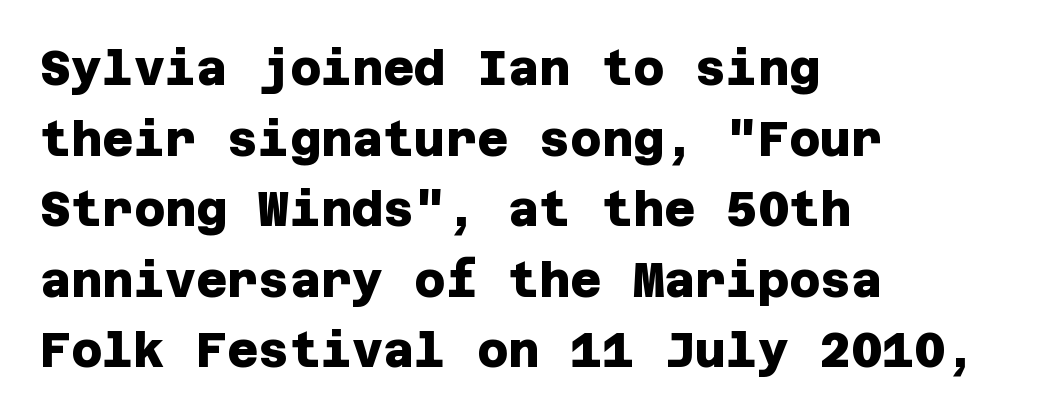
The foot of each line stays bare and open. The font is running at its bold setting. All the whitespace from short lines collects on the right. There is no visible air inserted between adjacent glyphs. Serifs: no, the terminals of the letterforms are clean. Notice how descenders clear the ascenders below comfortably — that's standard leading.
